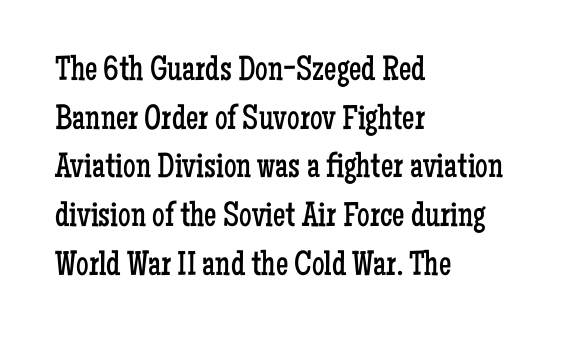
{"serif": "yes", "italic": "no", "bold": "no", "weight": "regular", "width": "condensed", "stroke_contrast": "low", "x_height": "medium", "monospaced": "no", "underline": "no", "align": "left", "line_spacing": "normal", "line_spacing_ratio": 1.39, "letter_spacing": "normal", "letter_spacing_em": 0.0, "glyph_px": 35}
